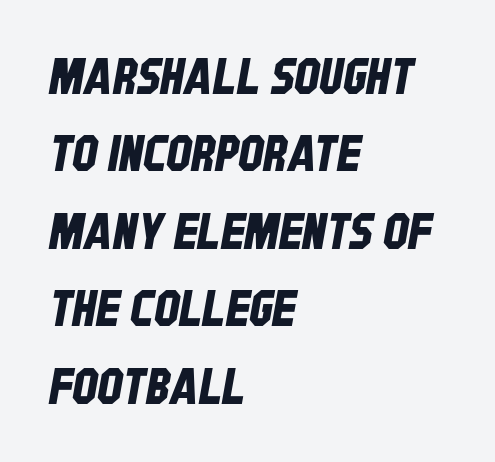
Q: Is the typeface a serif or a sans-serif typeface? A: Sans-serif.
Q: Is the text underlined? A: No.
Q: How is the paragraph aligned? A: Left-aligned.
Q: Is the spacing between letters normal or unusually wide? A: Normal.
Q: Is the spacing between lines tight, normal or loose? A: Normal.
Q: Width (condensed, normal, or wide)? A: Condensed.
Q: Stroke contrast? A: Low.
Q: x-height? A: Large.
Q: Monospaced? A: No.
